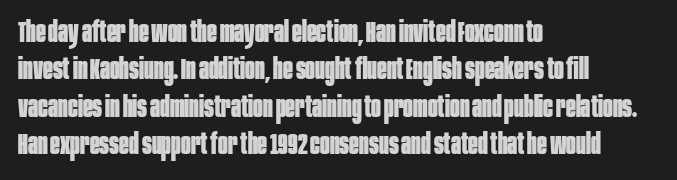
Q: Is the text bold? A: Yes.
Q: Is the text italic (slanted)? A: No, it is upright.
Q: Is the typeface a serif or a sans-serif typeface? A: Sans-serif.
Q: Is the text underlined? A: No.
Q: How is the paragraph aligned? A: Left-aligned.
Q: Is the spacing between letters normal or unusually wide? A: Normal.
Q: Is the spacing between lines tight, normal or loose? A: Normal.
Q: Width (condensed, normal, or wide)? A: Condensed.
Q: Stroke contrast? A: Low.
Q: x-height? A: Large.
Q: Monospaced? A: No.
